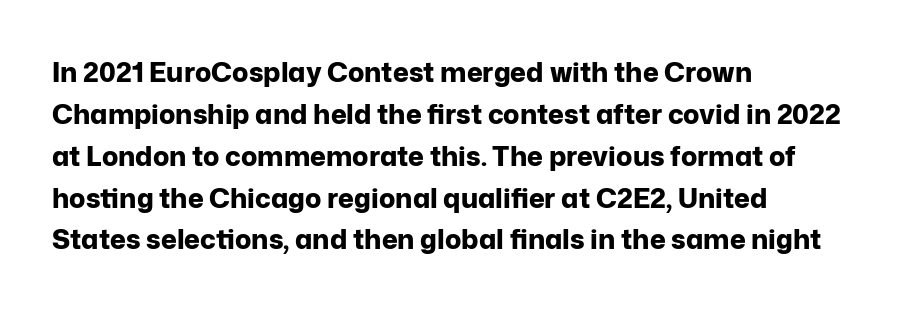
{"italic": "no", "bold": "yes", "underline": "no", "align": "left", "line_spacing": "normal", "line_spacing_ratio": 1.55, "letter_spacing": "normal", "letter_spacing_em": 0.0, "glyph_px": 27}
